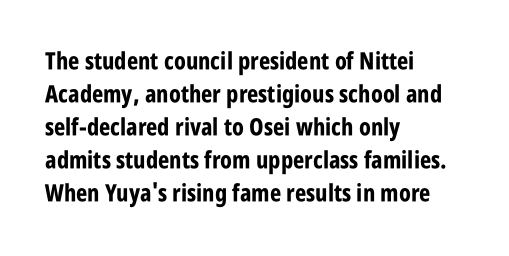
The tracking reads as untouched default to a designer's eye. Check the space under the baseline: it is left empty. The letters stand straight up with perfectly vertical stems. Each line starts at the same left margin while the right side varies. Weight check: bold — yes, fully. These lines sit exactly where default settings would place them.
